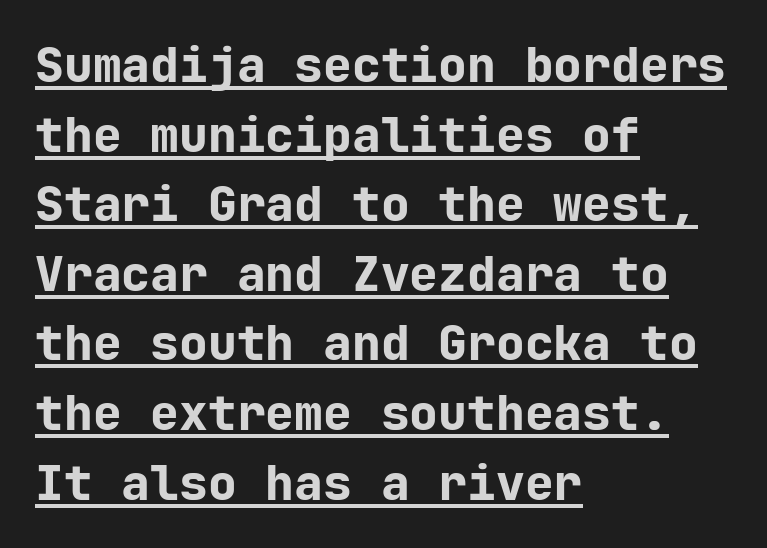
The image shows 48 px bold sans-serif type, upright, monospaced; set left-aligned, normal line spacing (1.45x), normal letter spacing, underlined; low stroke contrast and a medium x-height.
